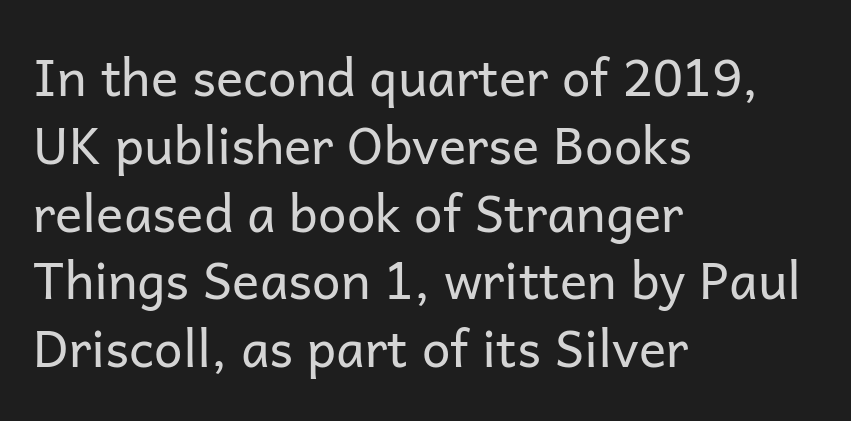
The passage shown stacks its lines at a standard gap. The typeface chosen for these lines omits serifs. The lettering holds an erect, upright posture throughout. Between one letter and the next there's only the usual sliver of space.
